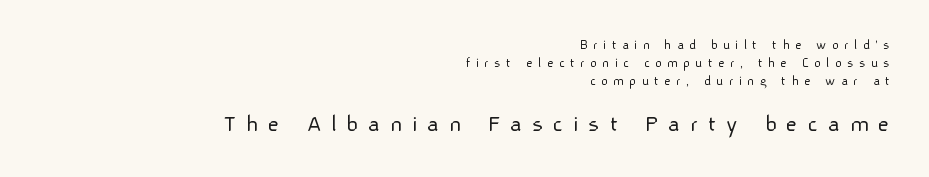
Size hierarchy here favors the trailing block over the leading one. Unlike italic type, these characters show no tilt at all. Teacher's note: observe the even right margin — that is flush-right alignment. No chunkiness to these letters — they're not bold.
